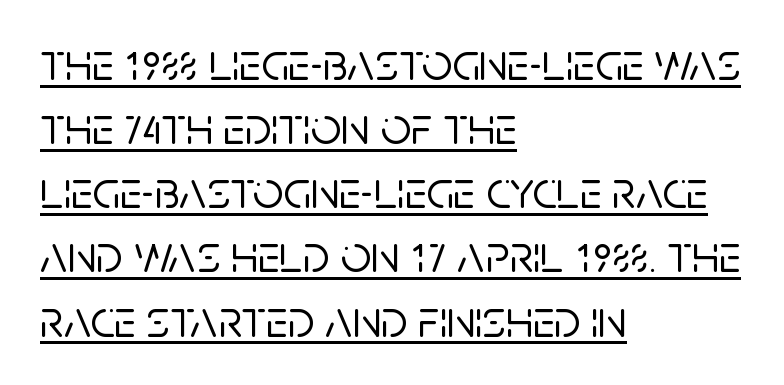
{"serif": "no", "italic": "no", "width": "normal", "stroke_contrast": "low", "x_height": "large", "monospaced": "no", "underline": "yes", "align": "left", "line_spacing_ratio": 1.21, "letter_spacing": "normal", "letter_spacing_em": 0.0, "glyph_px": 53}
